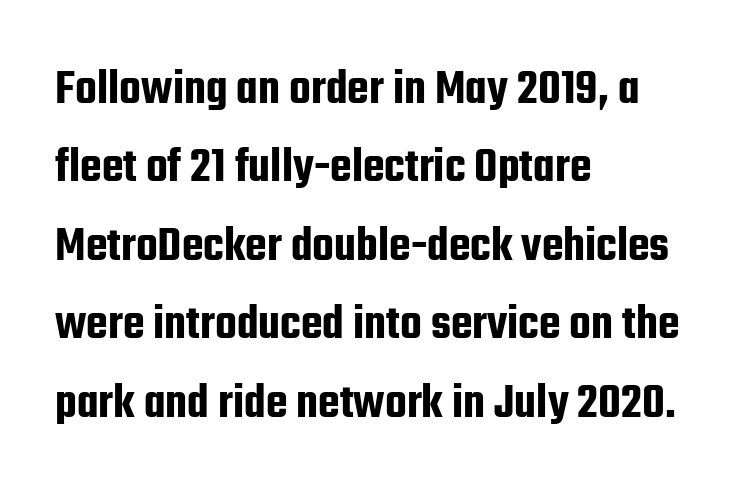
{"serif": "no", "italic": "no", "width": "condensed", "stroke_contrast": "low", "x_height": "medium", "monospaced": "no", "underline": "no", "align": "left", "line_spacing": "normal", "line_spacing_ratio": 1.57, "letter_spacing": "normal", "letter_spacing_em": 0.0, "glyph_px": 50}
